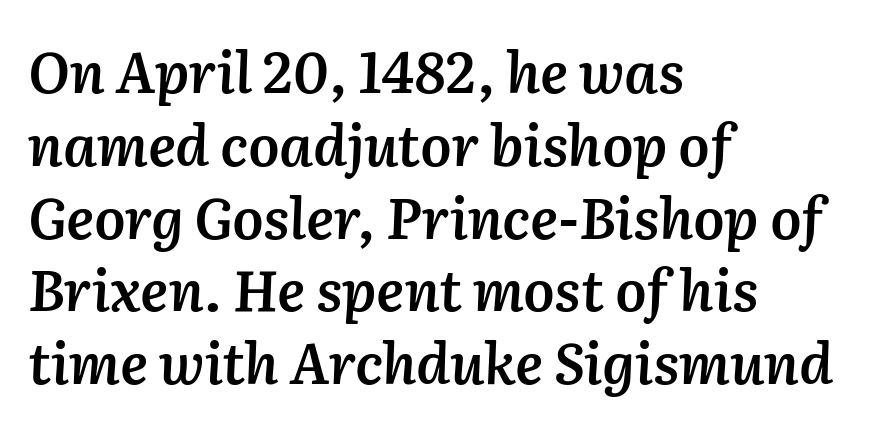
Q: Is the text bold? A: Semi-bold.
Q: Is the text italic (slanted)? A: Yes, it leans right by about 2 degrees.
Q: Is the text underlined? A: No.
Q: How is the paragraph aligned? A: Left-aligned.
Q: Is the spacing between letters normal or unusually wide? A: Normal.
Q: Is the spacing between lines tight, normal or loose? A: Normal.
Q: Width (condensed, normal, or wide)? A: Normal.
Q: Stroke contrast? A: Medium.
Q: x-height? A: Medium.
Q: Monospaced? A: No.
